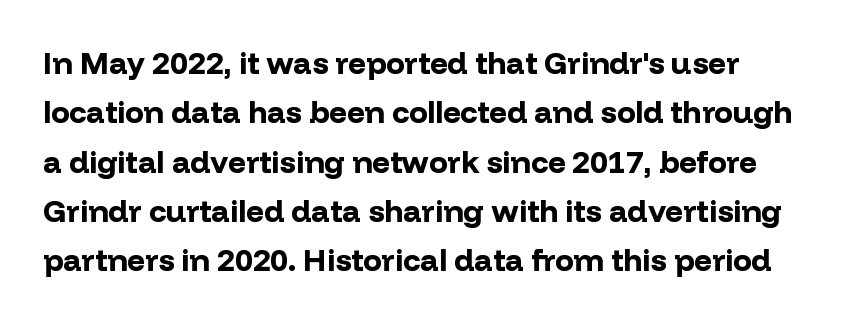
The lettering stays uniformly vertical, giving the passage a roman look. Each word holds together tightly as a unit, with standard inter-letter gaps. Regarding serifs, this sample does without them. Baseline-to-baseline distance is the conventional proportion of letter height. Stroke thickness is high; the sample reads as a true bold.
